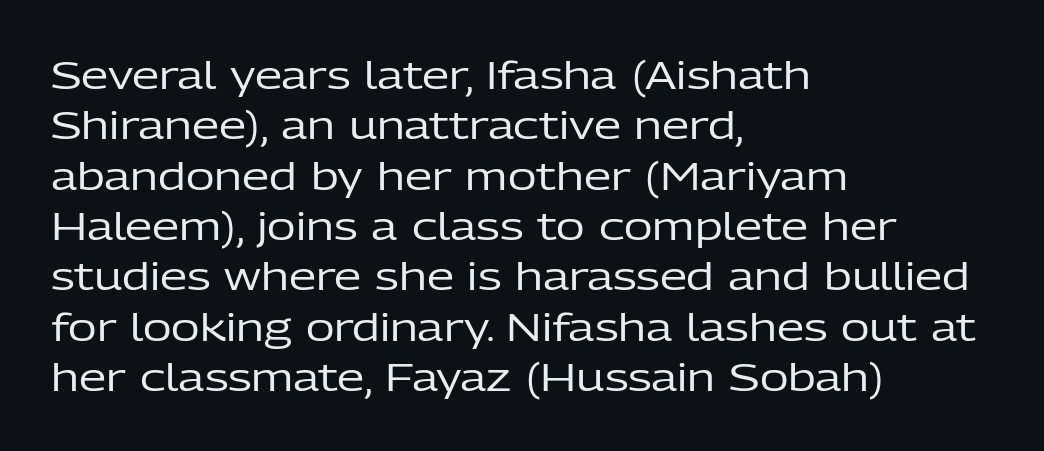
The image shows 39 px regular-weight sans-serif type, upright; set left-aligned, normal line spacing (1.29x), normal letter spacing, not underlined; low stroke contrast and a medium x-height.
